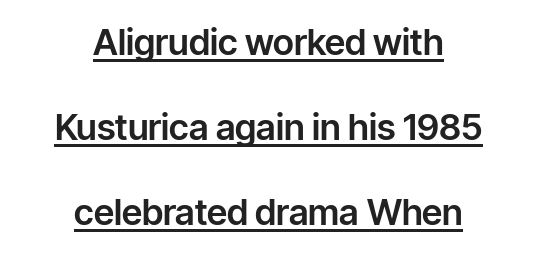
The image shows 36 px sans-serif type, upright; set centered, loose line spacing (2.36x), normal letter spacing, underlined; low stroke contrast and a medium x-height.
